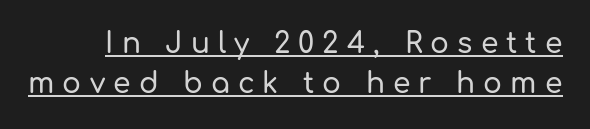
Q: Is the text italic (slanted)? A: No, it is upright.
Q: Is the typeface a serif or a sans-serif typeface? A: Sans-serif.
Q: Is the text underlined? A: Yes.
Q: Is the spacing between letters normal or unusually wide? A: Unusually wide.
Q: Is the spacing between lines tight, normal or loose? A: Normal.
Q: Width (condensed, normal, or wide)? A: Normal.
Q: Stroke contrast? A: Low.
Q: x-height? A: Medium.
Q: Monospaced? A: No.
